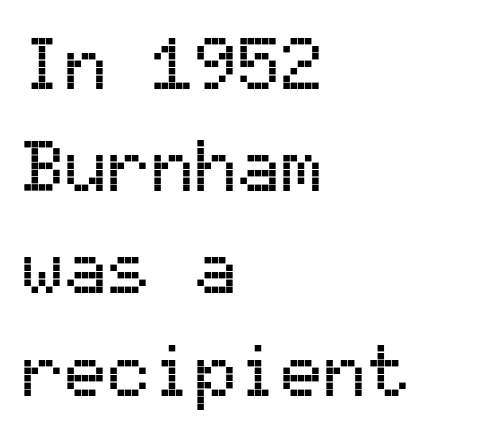
Q: Is the text italic (slanted)? A: No, it is upright.
Q: Is the typeface a serif or a sans-serif typeface? A: Sans-serif.
Q: Is the text underlined? A: No.
Q: How is the paragraph aligned? A: Left-aligned.
Q: Is the spacing between letters normal or unusually wide? A: Normal.
Q: Is the spacing between lines tight, normal or loose? A: Normal.
Q: Width (condensed, normal, or wide)? A: Normal.
Q: Stroke contrast? A: Medium.
Q: x-height? A: Medium.
Q: Monospaced? A: Yes.
